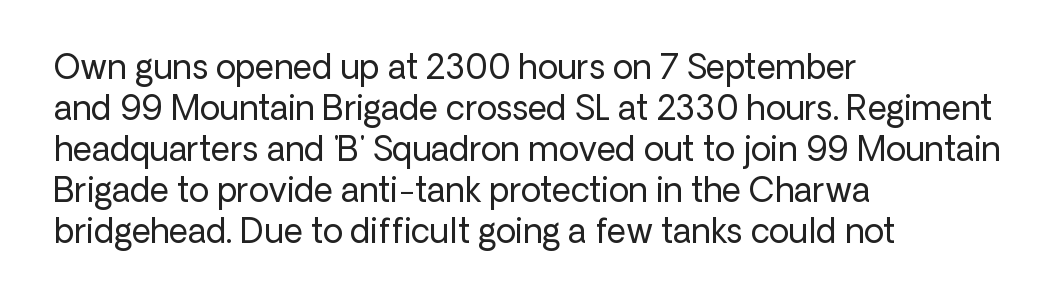
Do the characters align in a grid? No, the font is proportional. This sample uses plain, unmodified letter spacing. The lettering stays uniformly vertical, giving the passage a roman look. A bare baseline throughout the passage. Font category for this specimen: sans-serif. Ink coverage per letter is moderate at most.
